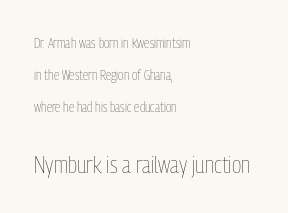
Q: Is the text bold? A: No.
Q: Is the text italic (slanted)? A: No, it is upright.
Q: Is the text underlined? A: No.
Q: How is the paragraph aligned? A: Left-aligned.
Q: Is the spacing between letters normal or unusually wide? A: Normal.
Q: Is the spacing between lines tight, normal or loose? A: Loose.
Q: Which block of text is set in a larger size, the first (top) or the second (bottom)? A: The second (bottom) one.
